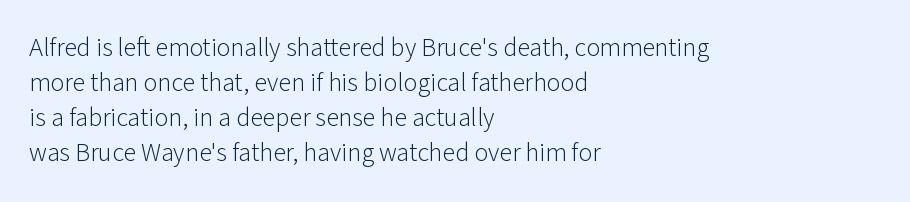
The image shows 26 px text type, upright; set left-aligned, normal line spacing (1.35x), normal letter spacing, not underlined.
